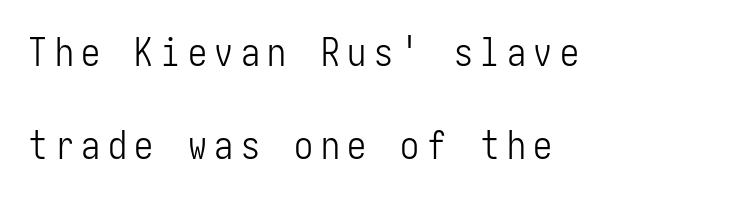
Q: Is the text bold? A: No.
Q: Is the text italic (slanted)? A: No, it is upright.
Q: Is the typeface a serif or a sans-serif typeface? A: Sans-serif.
Q: Is the text underlined? A: No.
Q: How is the paragraph aligned? A: Left-aligned.
Q: Is the spacing between letters normal or unusually wide? A: Unusually wide.
Q: Is the spacing between lines tight, normal or loose? A: Loose.
Q: Width (condensed, normal, or wide)? A: Condensed.
Q: Stroke contrast? A: Low.
Q: x-height? A: Medium.
